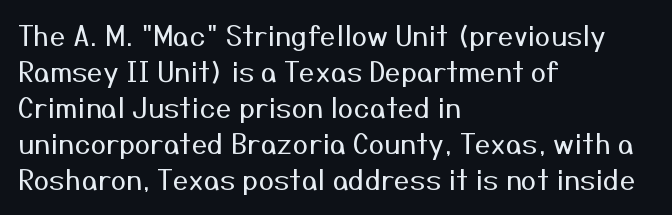
{"serif": "no", "italic": "no", "bold": "no", "weight": "regular", "width": "normal", "stroke_contrast": "medium", "x_height": "medium", "monospaced": "no", "underline": "no", "align": "left", "line_spacing": "normal", "line_spacing_ratio": 1.29, "letter_spacing": "normal", "letter_spacing_em": 0.0, "glyph_px": 28}
